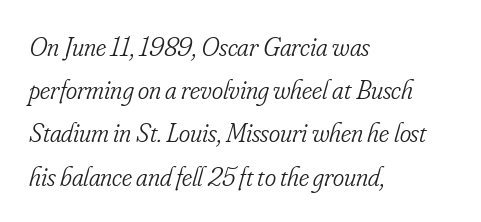
The cut favours lightness, reaching ordinary text weight at its darkest. Normally led — the rows are evenly, conventionally spaced. All the whitespace from short lines collects on the right. The glyphs look as if they've been sheared to an angle. Standard letterfit; no display-style spreading of the glyphs.
